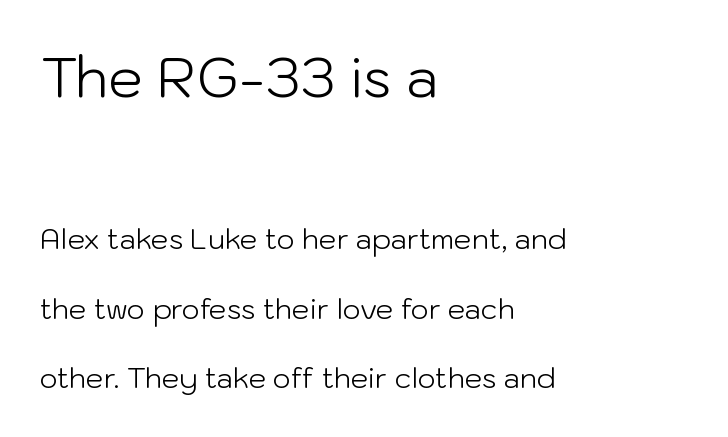
Quick note: interline space is abundant. Just letters on the line, the space beneath them empty. Where is the straight margin? On the left. Regarding serifs, this sample does without them. The passage shown is typed in a proportional face where columns would drift. The horizontal fit of the characters is conventional and even.
